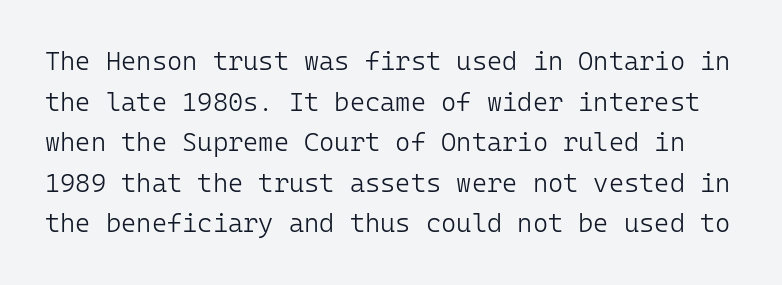
{"italic": "no", "bold": "no", "underline": "no", "line_spacing": "normal", "line_spacing_ratio": 1.56, "letter_spacing": "normal", "letter_spacing_em": 0.0, "glyph_px": 26}
